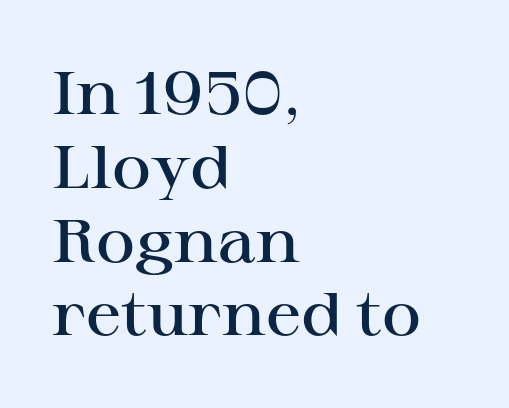
The image shows 60 px semibold, wide serif type, upright; set left-aligned, line spacing 1.23x, normal letter spacing, not underlined; high stroke contrast and a medium x-height.
